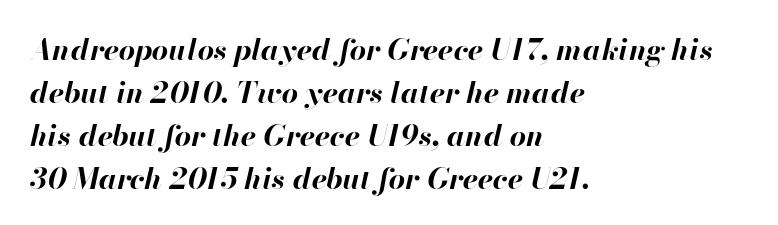
The image shows 29 px bold type, italic (leaning right); set left-aligned, normal line spacing (1.48x), normal letter spacing, not underlined; high stroke contrast and a small x-height.
